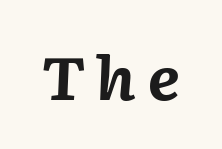
The image shows 59 px bold type, italic (leaning right); set not underlined; medium stroke contrast and a medium x-height.
